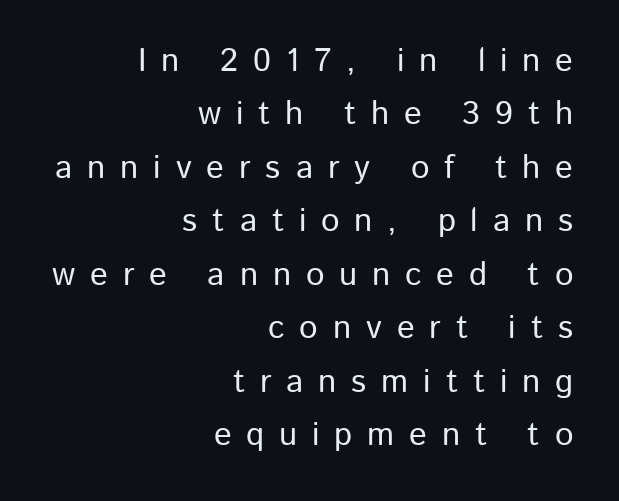
The image shows 33 px sans-serif type, upright; set right-aligned, normal line spacing (1.62x), unusually wide letter spacing (+0.45 em), not underlined; low stroke contrast and a medium x-height.
